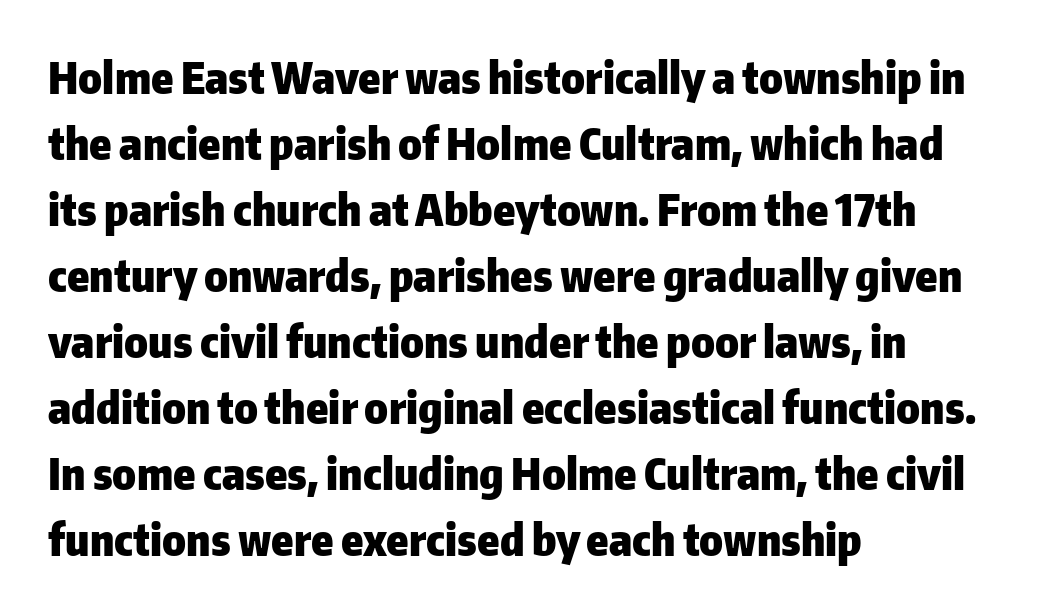
{"serif": "no", "italic": "no", "bold": "yes", "weight": "heavy", "width": "normal", "stroke_contrast": "low", "x_height": "medium", "monospaced": "no", "underline": "no", "align": "left", "line_spacing": "normal", "line_spacing_ratio": 1.5, "letter_spacing": "normal", "letter_spacing_em": 0.0, "glyph_px": 44}
